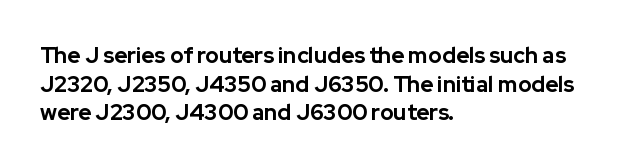
Teacher's note: observe the even left margin — that is flush-left alignment. You can tell it's not italic because the verticals are truly vertical. Words float on clear page, feet unadorned. The letterforms sit shoulder to shoulder at normal distance.
